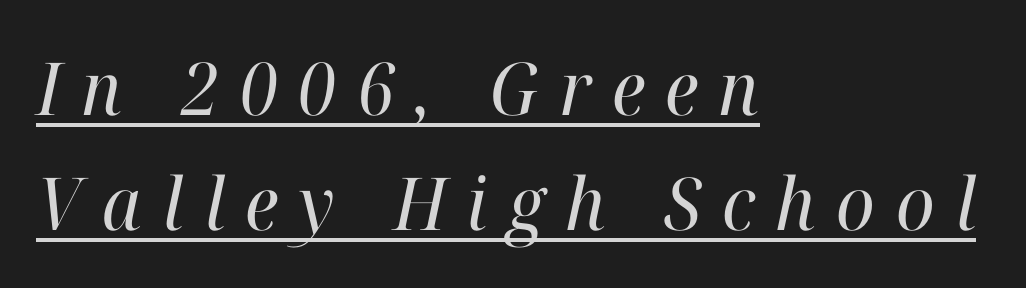
The string is rendered with underlining switched on. In terms of posture, this sample is oblique. No heavy texture on the line: the type isn't bold. Proportional: the letters do not fall into vertical columns.
